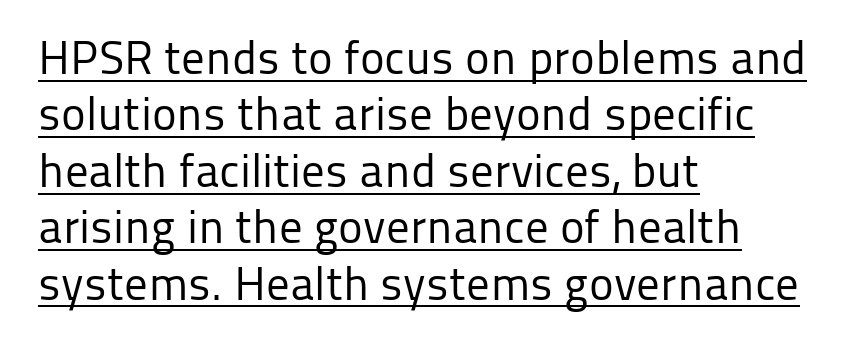
The image shows 47 px regular-weight sans-serif type, upright; set left-aligned, line spacing 1.2x, normal letter spacing, underlined; low stroke contrast and a medium x-height.
